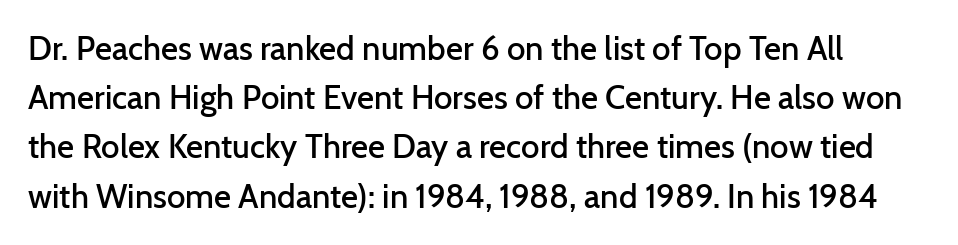
Every character sits straight up, as roman type does. This sample uses a sans-serif face. This sample has the flowing, uneven cadence of proportional lettering. Is the letter spacing exaggerated? No — it looks like the ordinary default. A fair bit of extra ink — the face is semibold, not bold.
